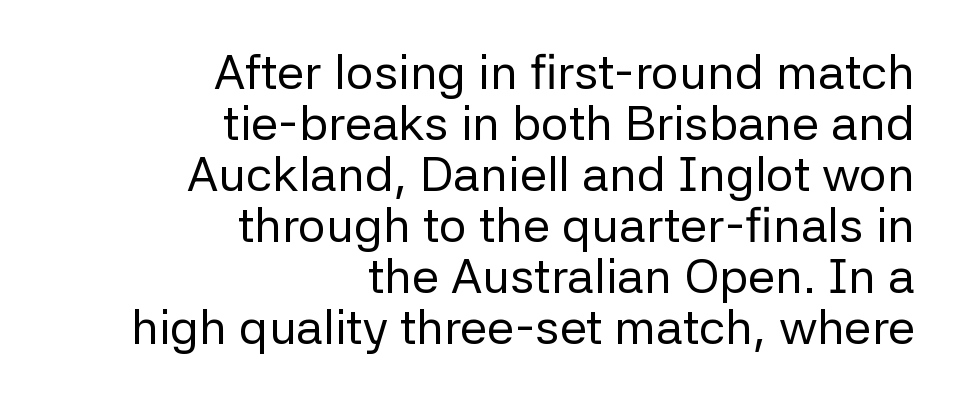
The image shows 49 px regular-weight sans-serif type, upright; set right-aligned, tight line spacing (1.04x), normal letter spacing, not underlined; low stroke contrast and a medium x-height.
